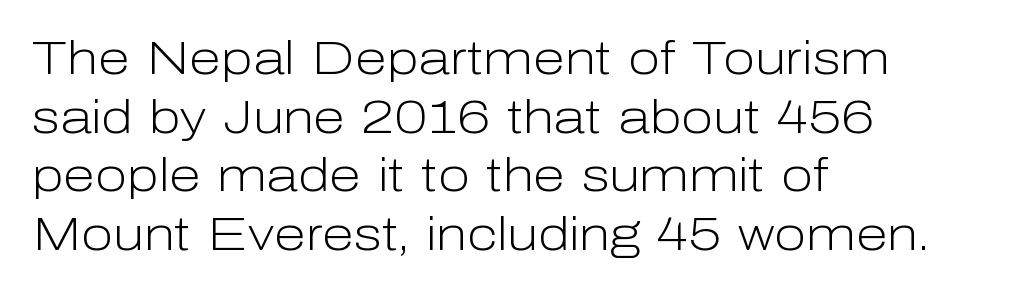
Q: Is the text bold? A: No.
Q: Is the text italic (slanted)? A: No, it is upright.
Q: Is the typeface a serif or a sans-serif typeface? A: Sans-serif.
Q: Is the text underlined? A: No.
Q: How is the paragraph aligned? A: Left-aligned.
Q: Is the spacing between letters normal or unusually wide? A: Normal.
Q: Is the spacing between lines tight, normal or loose? A: Normal.
Q: Width (condensed, normal, or wide)? A: Normal.
Q: Stroke contrast? A: Low.
Q: x-height? A: Medium.
Q: Monospaced? A: No.
